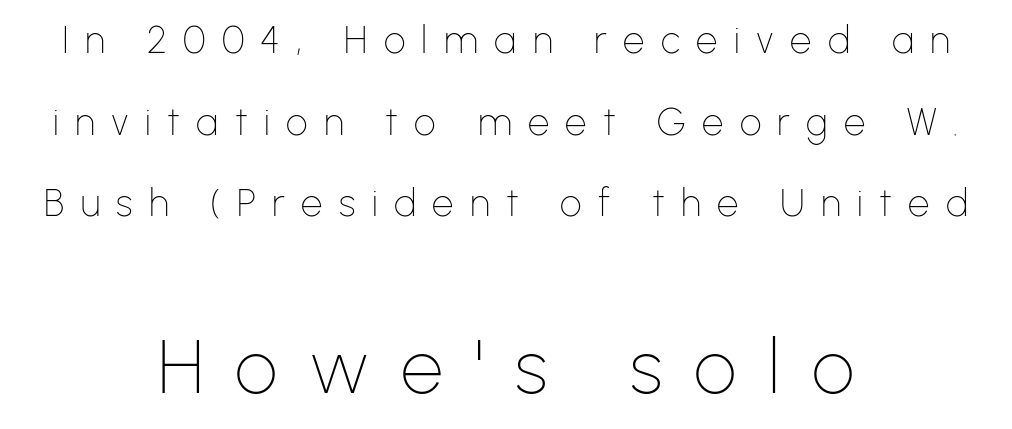
The image shows 75 px thin sans-serif type, upright; set centered, loose line spacing (2.15x), unusually wide letter spacing (+0.43 em), not underlined; the second (bottom) block is 1.97x larger; low stroke contrast and a medium x-height.
